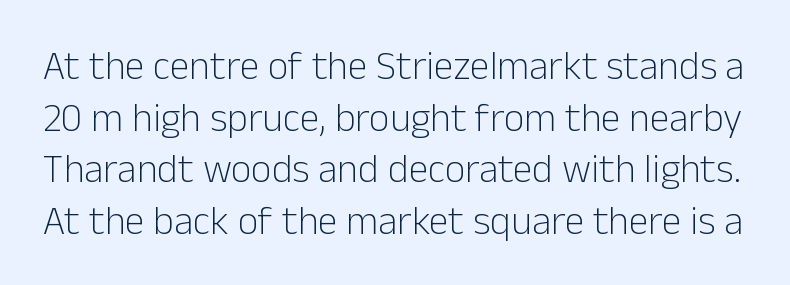
Q: Is the text bold? A: No.
Q: Is the text italic (slanted)? A: No, it is upright.
Q: Is the typeface a serif or a sans-serif typeface? A: Sans-serif.
Q: Is the text underlined? A: No.
Q: Is the spacing between letters normal or unusually wide? A: Normal.
Q: Is the spacing between lines tight, normal or loose? A: Normal.
Q: Width (condensed, normal, or wide)? A: Normal.
Q: Stroke contrast? A: Low.
Q: x-height? A: Medium.
Q: Monospaced? A: No.
